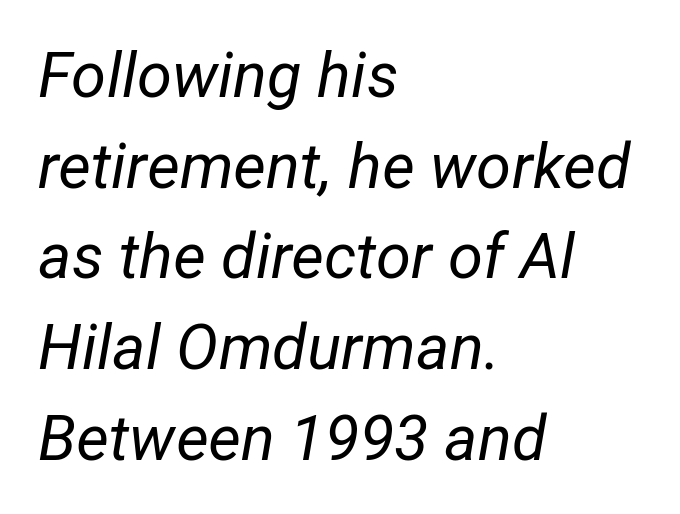
Q: Is the text bold? A: No.
Q: Is the text italic (slanted)? A: Yes, it leans right by about 12 degrees.
Q: Is the text underlined? A: No.
Q: How is the paragraph aligned? A: Left-aligned.
Q: Is the spacing between letters normal or unusually wide? A: Normal.
Q: Is the spacing between lines tight, normal or loose? A: Normal.
Q: Width (condensed, normal, or wide)? A: Normal.
Q: Stroke contrast? A: Low.
Q: x-height? A: Medium.
Q: Monospaced? A: No.
